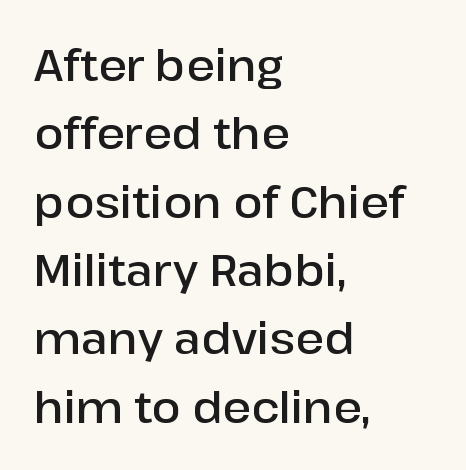
{"serif": "no", "italic": "no", "bold": "semi", "weight": "semibold", "width": "normal", "stroke_contrast": "low", "x_height": "medium", "monospaced": "no", "underline": "no", "align": "left", "line_spacing": "normal", "line_spacing_ratio": 1.59, "letter_spacing": "normal", "letter_spacing_em": 0.0, "glyph_px": 43}
